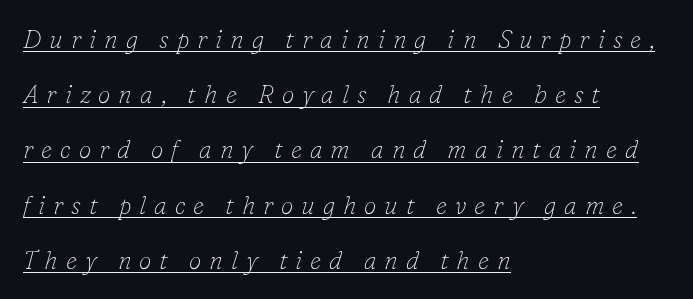
Q: Is the text bold? A: No.
Q: Is the text italic (slanted)? A: Yes, it leans right by about 16 degrees.
Q: Is the text underlined? A: Yes.
Q: How is the paragraph aligned? A: Left-aligned.
Q: Is the spacing between letters normal or unusually wide? A: Unusually wide.
Q: Is the spacing between lines tight, normal or loose? A: Loose.
